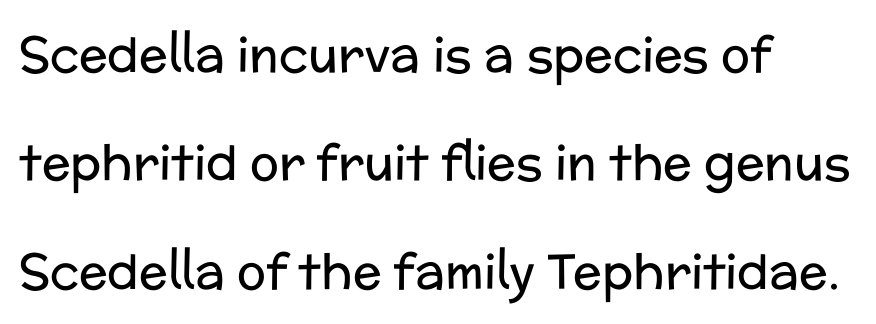
The image shows 48 px regular-weight sans-serif type, upright; set left-aligned, loose line spacing (2.26x), normal letter spacing, not underlined; low stroke contrast and a medium x-height.
